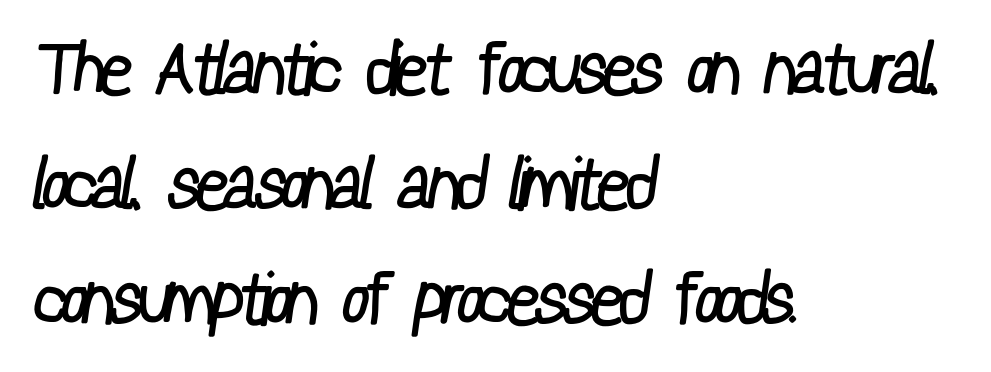
The image shows 72 px regular-weight, condensed sans-serif type; set left-aligned, normal line spacing (1.6x), normal letter spacing, not underlined; low stroke contrast and a medium x-height.
